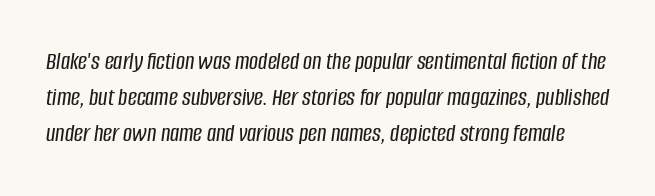
Q: Is the text italic (slanted)? A: Yes, it leans right by about 8 degrees.
Q: Is the text underlined? A: No.
Q: Is the spacing between letters normal or unusually wide? A: Normal.
Q: Is the spacing between lines tight, normal or loose? A: Normal.
